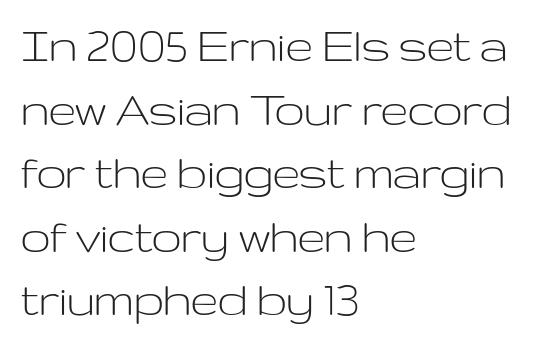
The image shows 53 px light, wide sans-serif type, upright; set left-aligned, line spacing 1.2x, normal letter spacing, not underlined; low stroke contrast and a medium x-height.
